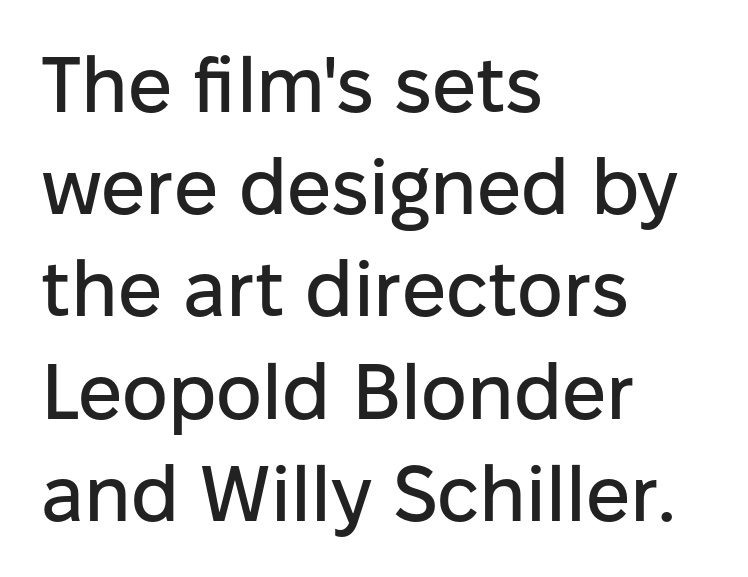
To sum up the face: it is a sans, with no serifs. Upright lettering throughout. Proportional: the letters do not fall into vertical columns. Students, note that the glyphs here touch the page at normal intervals.
